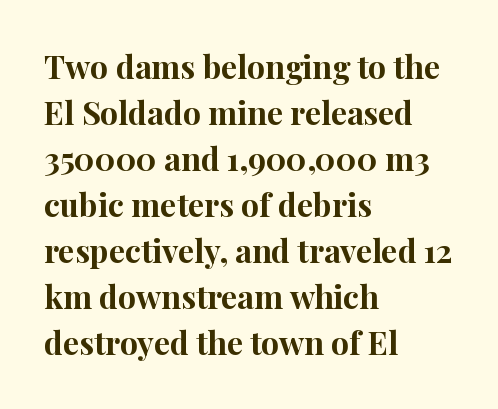
Q: Is the text bold? A: Yes.
Q: Is the text italic (slanted)? A: No, it is upright.
Q: Is the typeface a serif or a sans-serif typeface? A: Serif.
Q: Is the text underlined? A: No.
Q: How is the paragraph aligned? A: Left-aligned.
Q: Is the spacing between letters normal or unusually wide? A: Normal.
Q: Is the spacing between lines tight, normal or loose? A: Normal.
Q: Width (condensed, normal, or wide)? A: Normal.
Q: Stroke contrast? A: High.
Q: x-height? A: Medium.
Q: Monospaced? A: No.
